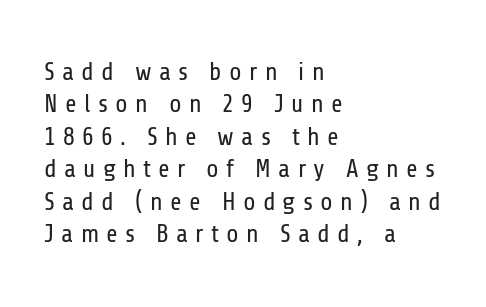
{"italic": "no", "bold": "no", "underline": "no", "align": "left", "line_spacing": "normal", "line_spacing_ratio": 1.3, "letter_spacing": "wide", "letter_spacing_em": 0.29, "glyph_px": 25}
